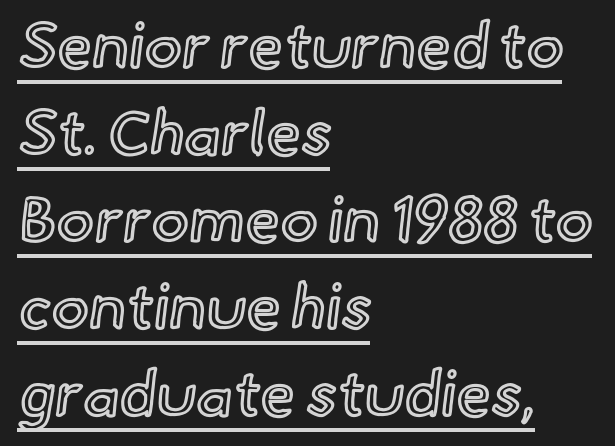
In CSS terms this would be text-align: left. The passage shown is typed in a proportional face where columns would drift. Tracking here is standard; glyphs follow each other at the usual distance. Baseline-to-baseline distance is the conventional proportion of letter height. Underlining? Definitely there.
